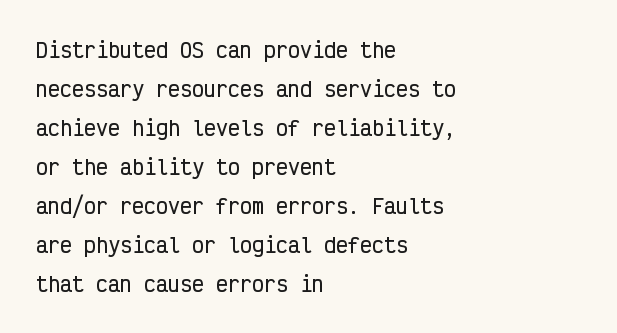
This sample uses an upright cut, with every glyph sitting square on the baseline. The passage shown is not underscored anywhere. The rag falls on the right side of this text block. In terms of letterspacing, this is plain default setting. Compared with typical paragraphs, the rows here are farther apart.
